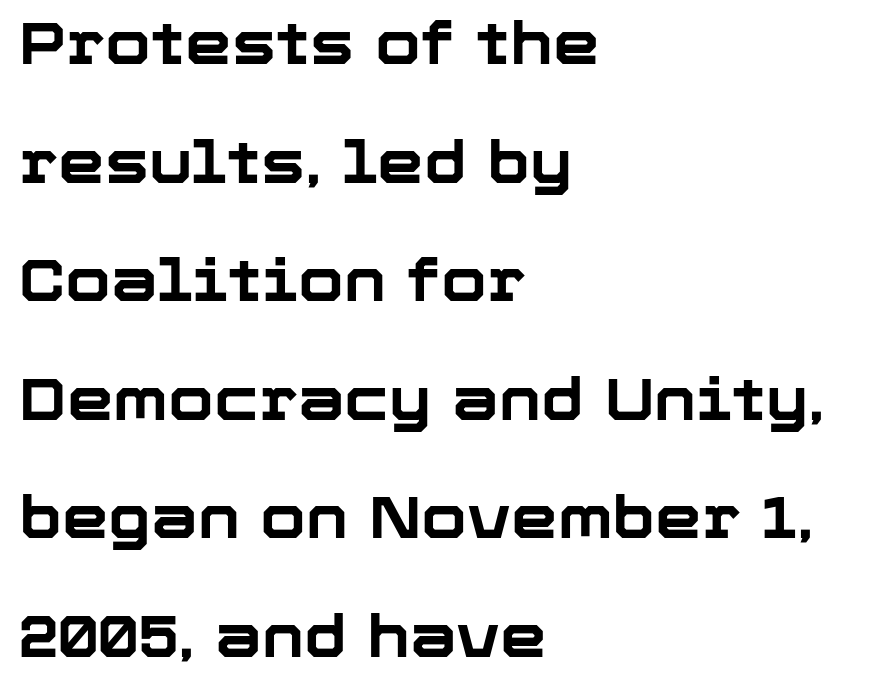
{"serif": "no", "italic": "no", "bold": "yes", "weight": "bold", "width": "normal", "stroke_contrast": "low", "x_height": "medium", "monospaced": "no", "underline": "no", "align": "left", "line_spacing": "loose", "line_spacing_ratio": 2.01, "letter_spacing": "normal", "letter_spacing_em": 0.0, "glyph_px": 59}
